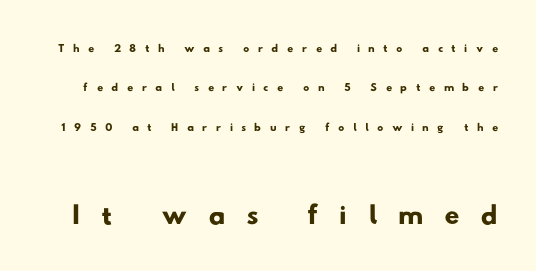
{"serif": "no", "width": "wide", "stroke_contrast": "low", "x_height": "small", "monospaced": "no", "underline": "no", "line_spacing": "loose", "line_spacing_ratio": 2.32, "letter_spacing": "wide", "letter_spacing_em": 0.49, "larger_block": "second", "size_ratio": 2.47, "glyph_px": 42}
